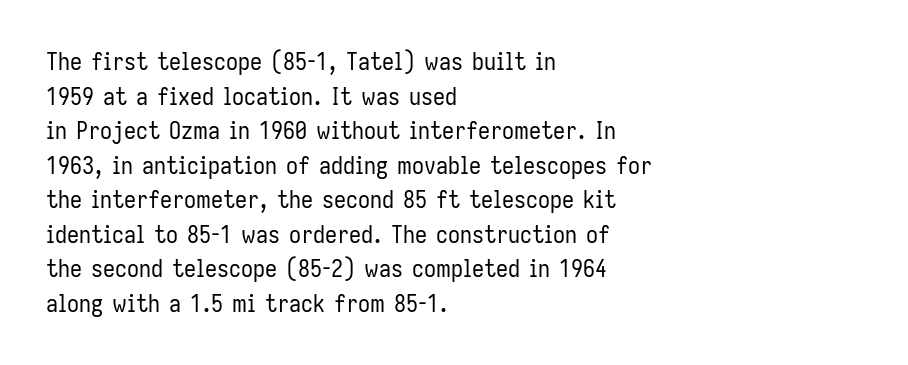
{"italic": "no", "bold": "no", "underline": "no", "align": "left", "line_spacing": "normal", "line_spacing_ratio": 1.44, "letter_spacing": "normal", "letter_spacing_em": 0.0, "glyph_px": 24}
